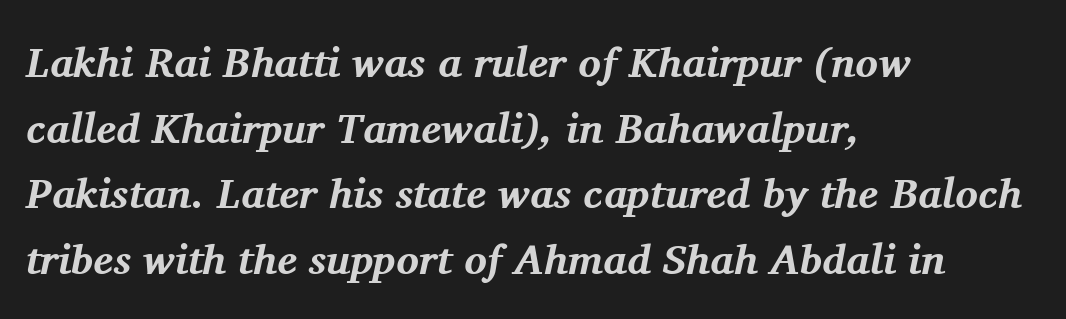
The image shows 42 px bold serif type, italic (leaning right); set left-aligned, normal line spacing (1.56x), normal letter spacing, not underlined; medium stroke contrast and a medium x-height.
